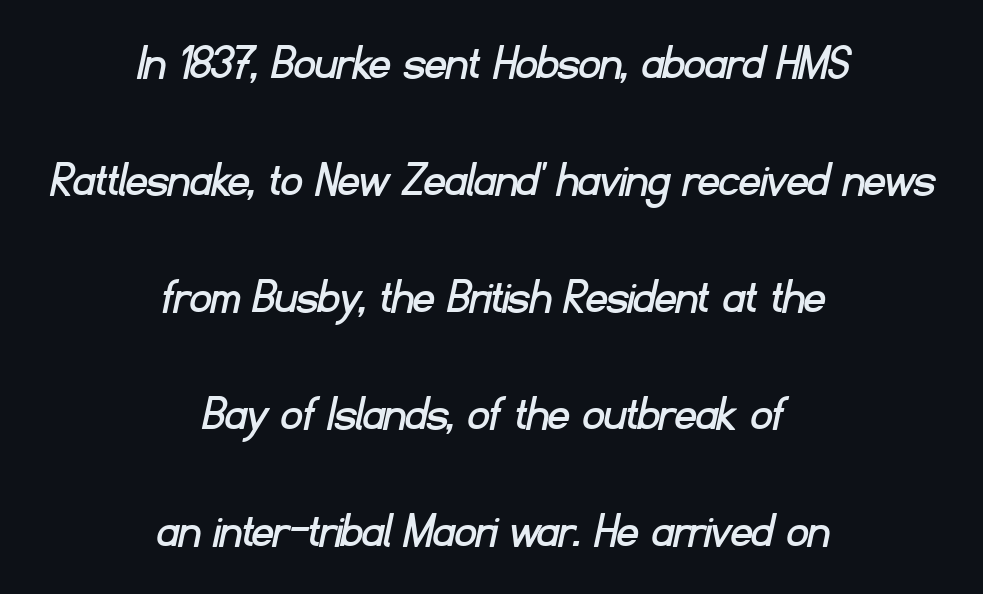
Q: Is the typeface a serif or a sans-serif typeface? A: Sans-serif.
Q: Is the text underlined? A: No.
Q: How is the paragraph aligned? A: Centered.
Q: Is the spacing between letters normal or unusually wide? A: Normal.
Q: Is the spacing between lines tight, normal or loose? A: Loose.
Q: Width (condensed, normal, or wide)? A: Normal.
Q: Stroke contrast? A: Low.
Q: x-height? A: Small.
Q: Monospaced? A: No.
